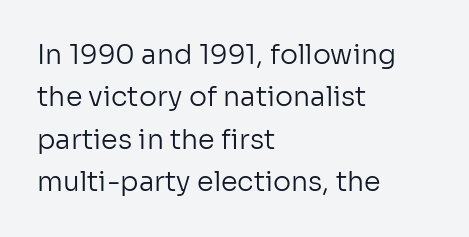
Characters follow at the spacing the type designer built in. Where is the straight margin? On the left. Weight: regular or lighter. Check the space under the baseline: it is left empty. Each new line begins a customary step beneath the previous one.
